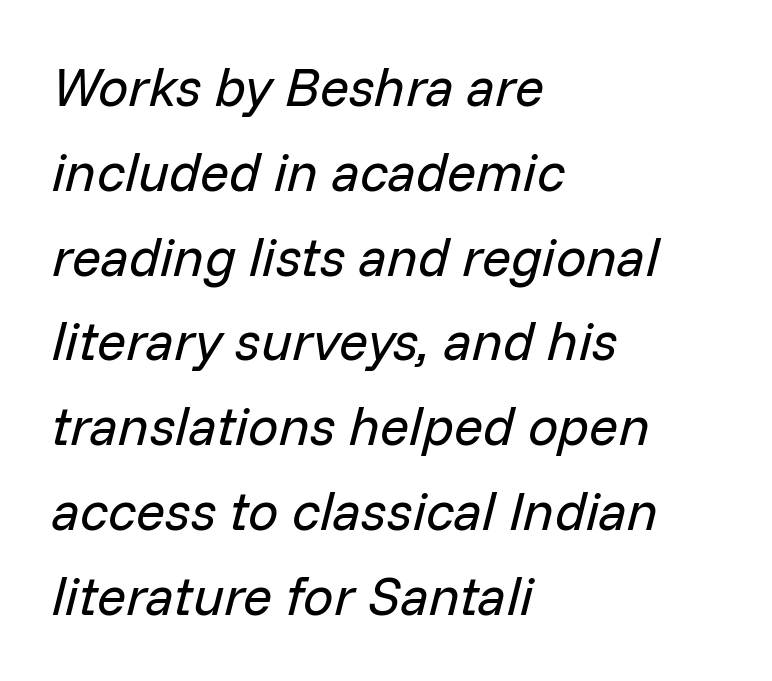
Every character sits at an angle, as italics do. Varying glyph widths throughout — classic text-font behaviour. Is the type heavy? It reads as light-to-regular instead. These lines stack with their left ends in a neat column. The zone under the glyphs is completely vacant. Interline gaps are of average width in this sample.
